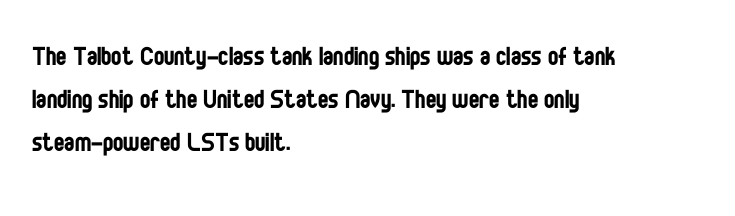
The image shows 31 px regular-weight, condensed sans-serif type, upright; set left-aligned, normal line spacing (1.39x), normal letter spacing, not underlined; low stroke contrast and a large x-height.
